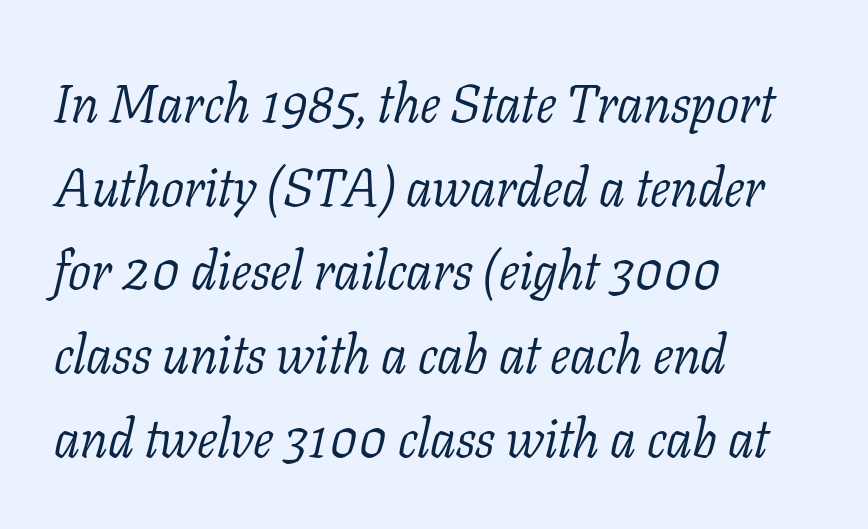
Q: Is the text bold? A: No.
Q: Is the text italic (slanted)? A: Yes, it leans right by about 11 degrees.
Q: Is the typeface a serif or a sans-serif typeface? A: Serif.
Q: Is the text underlined? A: No.
Q: How is the paragraph aligned? A: Left-aligned.
Q: Is the spacing between letters normal or unusually wide? A: Normal.
Q: Is the spacing between lines tight, normal or loose? A: Normal.
Q: Width (condensed, normal, or wide)? A: Normal.
Q: Stroke contrast? A: Low.
Q: x-height? A: Medium.
Q: Monospaced? A: No.
